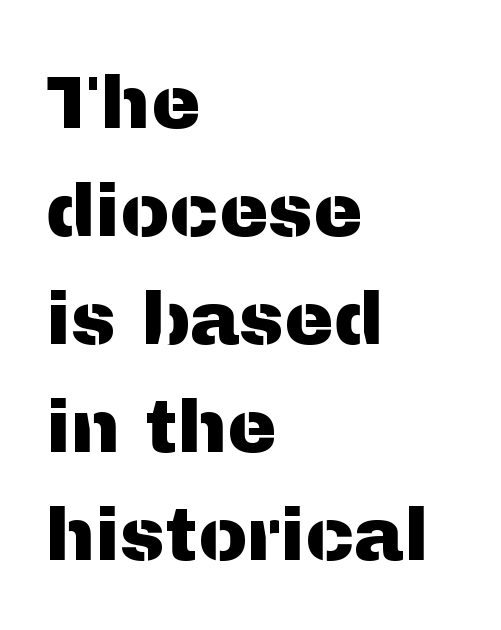
{"serif": "no", "italic": "no", "width": "normal", "stroke_contrast": "medium", "x_height": "medium", "monospaced": "no", "underline": "no", "align": "left", "line_spacing": "normal", "line_spacing_ratio": 1.46, "letter_spacing": "normal", "letter_spacing_em": 0.0, "glyph_px": 74}
